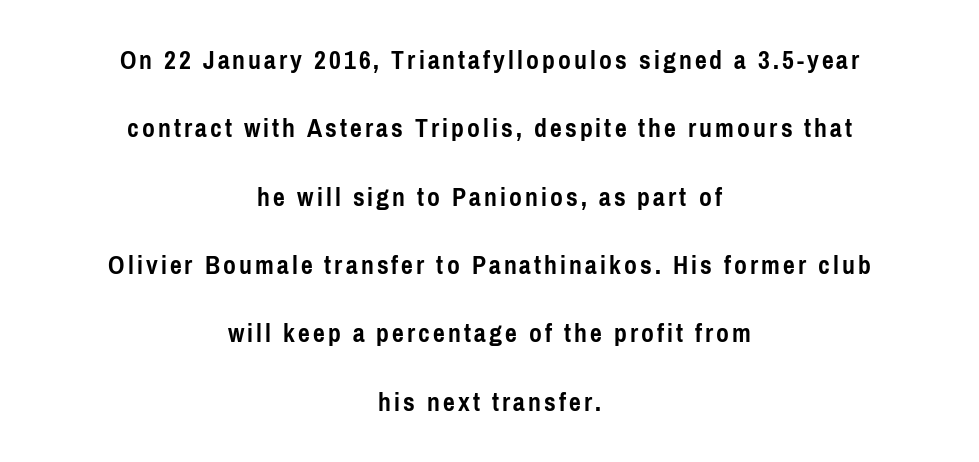
Q: Is the text bold? A: Yes.
Q: Is the text italic (slanted)? A: No, it is upright.
Q: Is the typeface a serif or a sans-serif typeface? A: Sans-serif.
Q: Is the text underlined? A: No.
Q: How is the paragraph aligned? A: Centered.
Q: Is the spacing between lines tight, normal or loose? A: Loose.
Q: Width (condensed, normal, or wide)? A: Condensed.
Q: Stroke contrast? A: Low.
Q: x-height? A: Medium.
Q: Monospaced? A: No.
